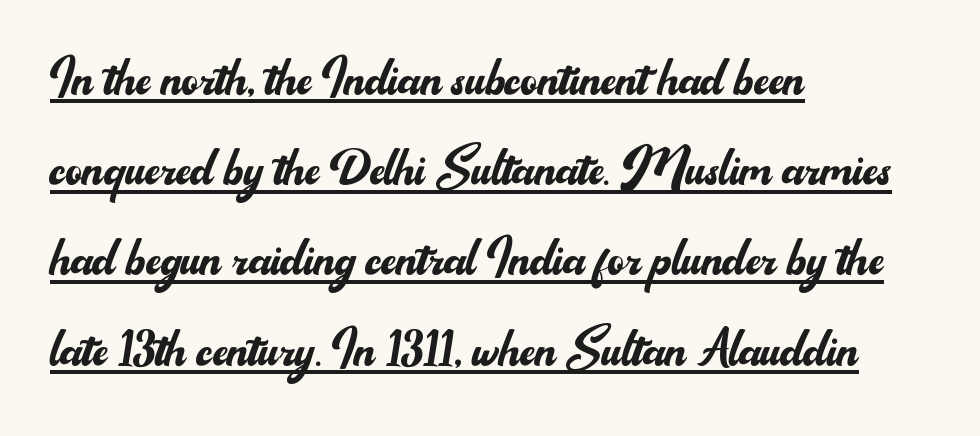
Line beginnings align vertically; line endings do not. The rendering uses natural spacing where letterforms have individual widths. The block of text has a typical density, with ordinary space between rows.
